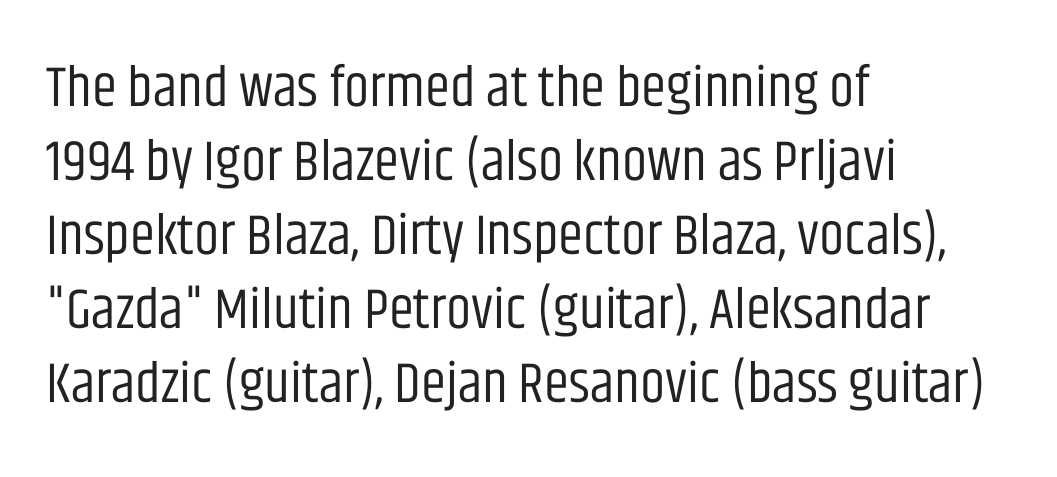
Proportional: the letters do not fall into vertical columns. Notice how descenders clear the ascenders below comfortably — that's standard leading. Nothing sits at the stroke ends, so this counts as sans-serif. Letters have the restrained weight of plain body copy at most. Reading down the block, your eye returns to a fixed left position each line. The glyphs are unaccompanied by any horizontal stroke below them.
